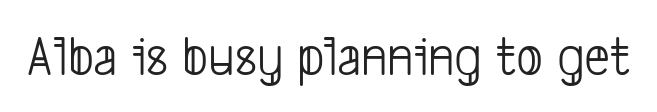
Q: Is the text bold? A: No.
Q: Is the typeface a serif or a sans-serif typeface? A: Sans-serif.
Q: Is the text underlined? A: No.
Q: Is the spacing between letters normal or unusually wide? A: Normal.
Q: Width (condensed, normal, or wide)? A: Condensed.
Q: Stroke contrast? A: Low.
Q: x-height? A: Medium.
Q: Monospaced? A: No.
